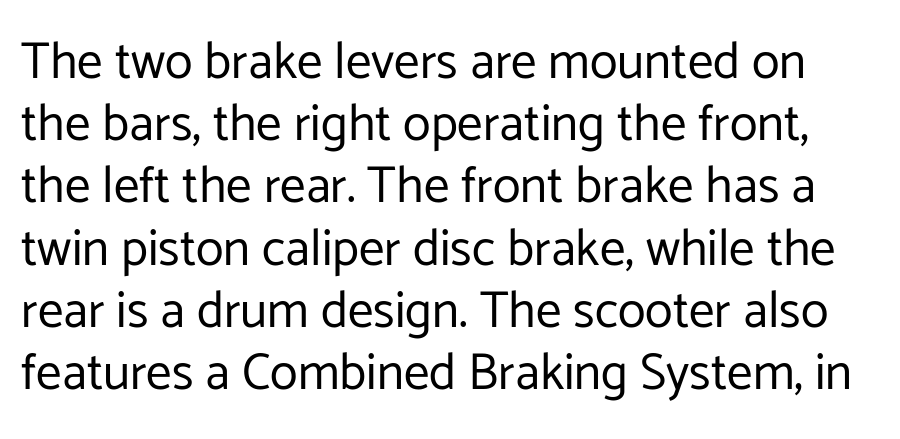
The image shows 51 px regular-weight sans-serif type, upright; set line spacing 1.22x, normal letter spacing, not underlined; low stroke contrast and a medium x-height.
